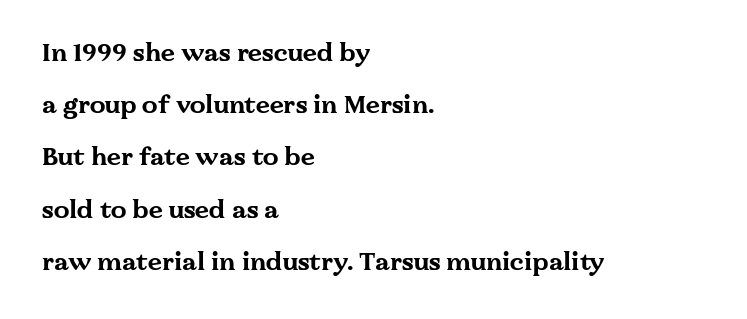
{"italic": "no", "bold": "yes", "underline": "no", "align": "left", "line_spacing": "loose", "line_spacing_ratio": 2.09, "letter_spacing": "normal", "letter_spacing_em": 0.0, "glyph_px": 25}
